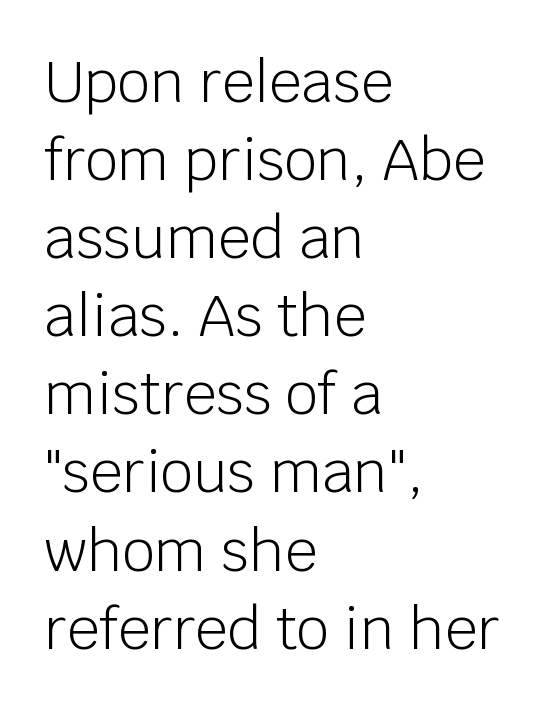
The image shows 57 px light sans-serif type, upright; set left-aligned, normal line spacing (1.37x), normal letter spacing, not underlined; low stroke contrast and a large x-height.
